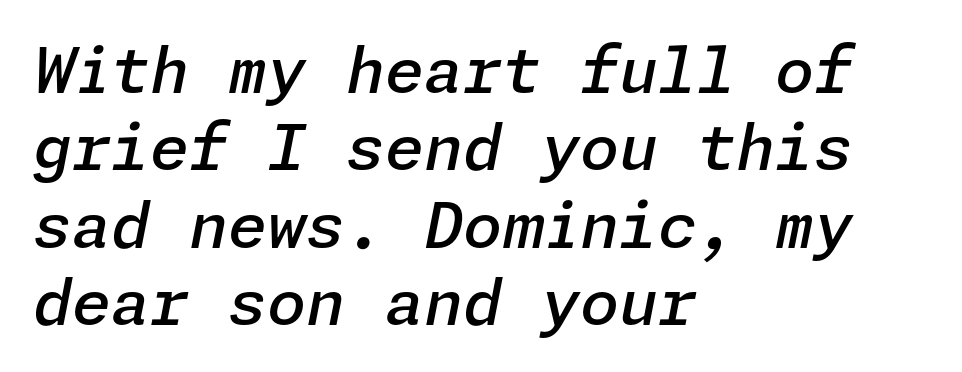
{"italic": "yes", "lean": "right", "slant_degrees": 11, "bold": "semi", "weight": "semibold", "width": "normal", "stroke_contrast": "low", "x_height": "medium", "underline": "no", "align": "left", "line_spacing_ratio": 1.23, "letter_spacing": "normal", "letter_spacing_em": 0.0, "glyph_px": 63}
